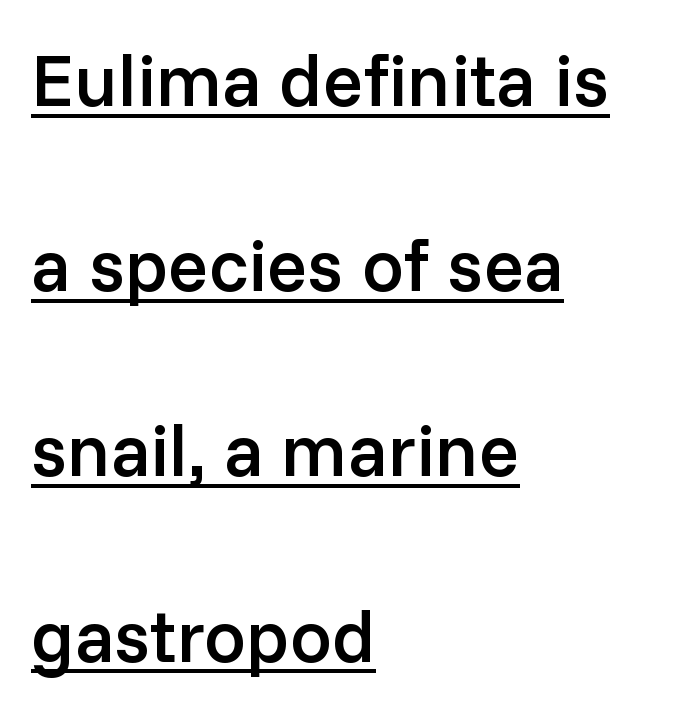
{"serif": "no", "italic": "no", "bold": "semi", "weight": "semibold", "width": "normal", "stroke_contrast": "low", "x_height": "medium", "monospaced": "no", "underline": "yes", "align": "left", "line_spacing": "loose", "line_spacing_ratio": 2.47, "letter_spacing": "normal", "letter_spacing_em": 0.0, "glyph_px": 75}
